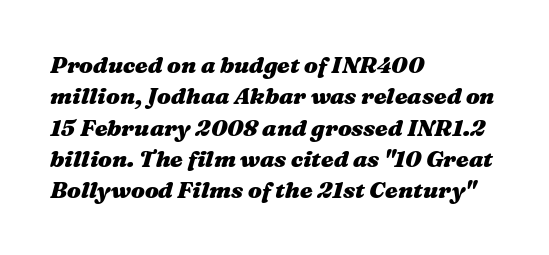
The image shows 23 px bold type, italic (leaning right); set left-aligned, normal line spacing (1.36x), normal letter spacing, not underlined.
